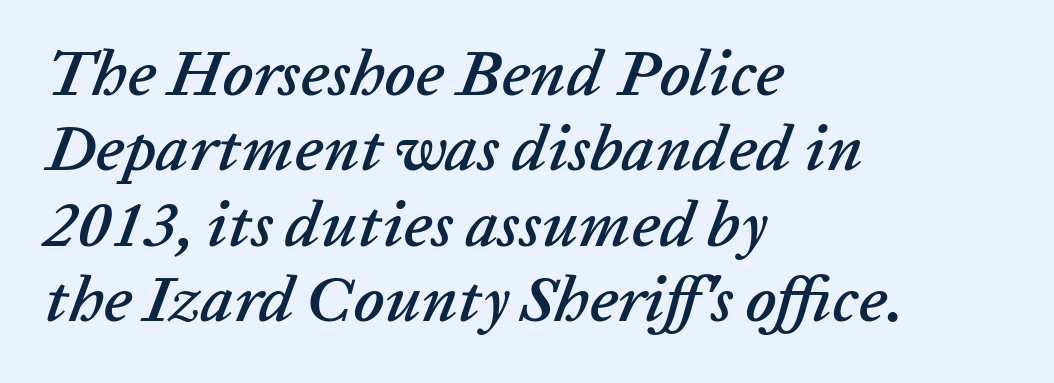
A bare baseline throughout the passage. This is oblique type, the kind used for emphasis or titles. One-word summary of the alignment: left. You could not count columns in this text — the font is proportionally spaced.
